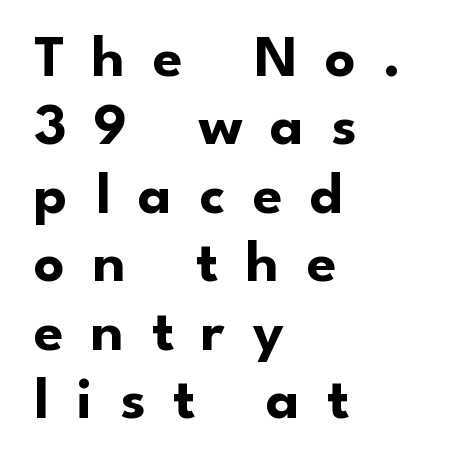
Q: Is the text bold? A: Yes.
Q: Is the text italic (slanted)? A: No, it is upright.
Q: Is the typeface a serif or a sans-serif typeface? A: Sans-serif.
Q: Is the text underlined? A: No.
Q: How is the paragraph aligned? A: Left-aligned.
Q: Is the spacing between letters normal or unusually wide? A: Unusually wide.
Q: Is the spacing between lines tight, normal or loose? A: Tight.
Q: Width (condensed, normal, or wide)? A: Normal.
Q: Stroke contrast? A: Low.
Q: x-height? A: Small.
Q: Monospaced? A: No.
